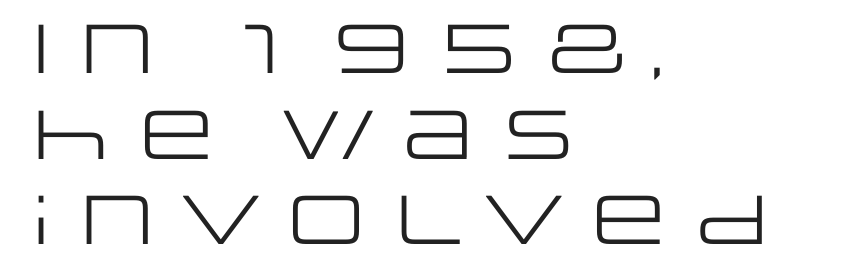
Q: Is the text bold? A: No.
Q: Is the text italic (slanted)? A: No, it is upright.
Q: Is the typeface a serif or a sans-serif typeface? A: Sans-serif.
Q: Is the text underlined? A: No.
Q: How is the paragraph aligned? A: Left-aligned.
Q: Is the spacing between letters normal or unusually wide? A: Normal.
Q: Width (condensed, normal, or wide)? A: Wide.
Q: Stroke contrast? A: Low.
Q: x-height? A: Large.
Q: Monospaced? A: No.
